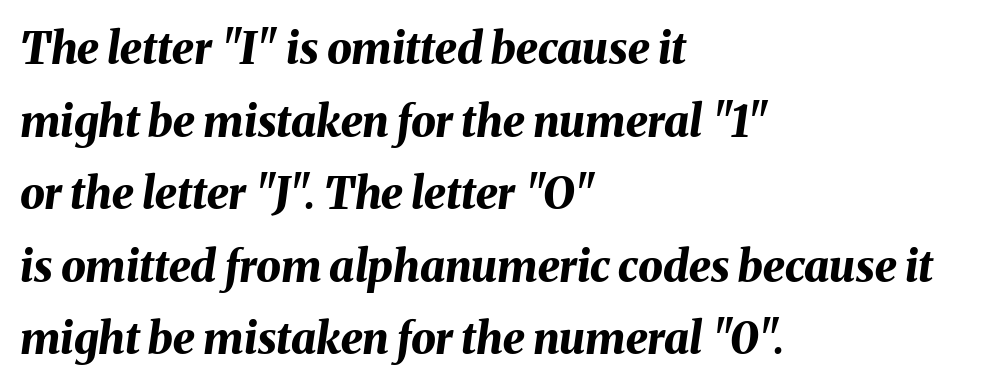
The image shows 44 px bold type, italic (leaning right); set left-aligned, normal line spacing (1.65x), normal letter spacing, not underlined; medium stroke contrast and a medium x-height.
